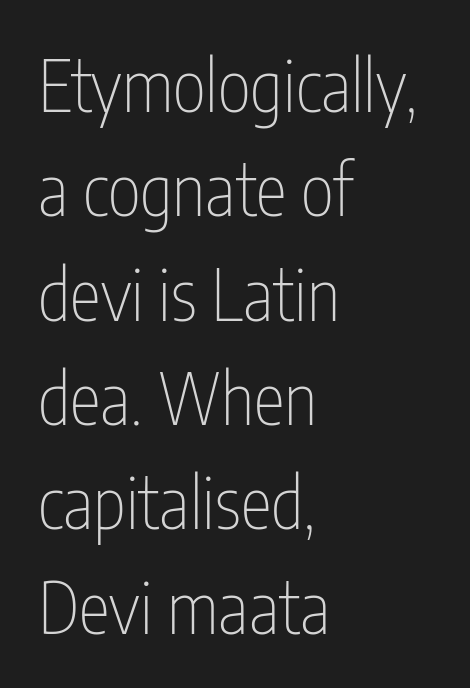
The image shows 71 px thin, condensed sans-serif type, upright; set left-aligned, normal line spacing (1.47x), normal letter spacing, not underlined; low stroke contrast and a medium x-height.
